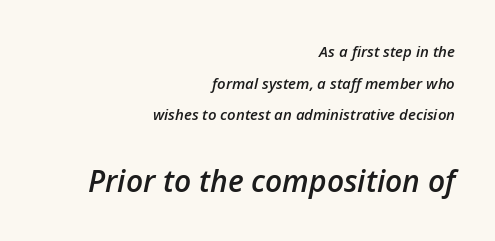
Q: Is the text bold? A: Semi-bold.
Q: Is the text italic (slanted)? A: Yes, it leans right by about 12 degrees.
Q: Is the text underlined? A: No.
Q: How is the paragraph aligned? A: Right-aligned.
Q: Is the spacing between letters normal or unusually wide? A: Normal.
Q: Is the spacing between lines tight, normal or loose? A: Loose.
Q: Which block of text is set in a larger size, the first (top) or the second (bottom)? A: The second (bottom) one.
Q: Width (condensed, normal, or wide)? A: Normal.
Q: Stroke contrast? A: Low.
Q: x-height? A: Medium.
Q: Monospaced? A: No.
